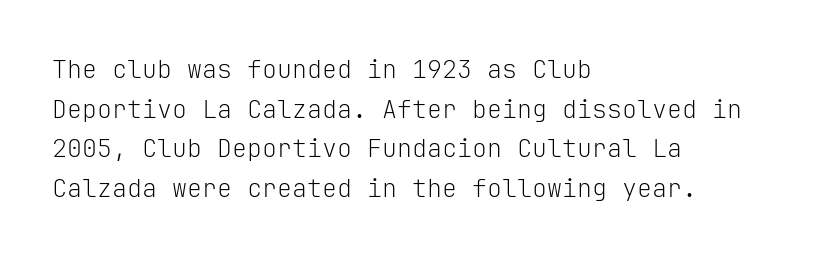
No italicization has been applied; the sample stays upright. Which margin do the lines hug? The left one — the right edge is uneven. Interline gaps are of average width in this sample. Descender tails drop into unmarked territory.
